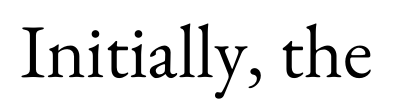
The image shows 76 px regular-weight serif type, upright; set normal letter spacing, not underlined; medium stroke contrast and a small x-height.
